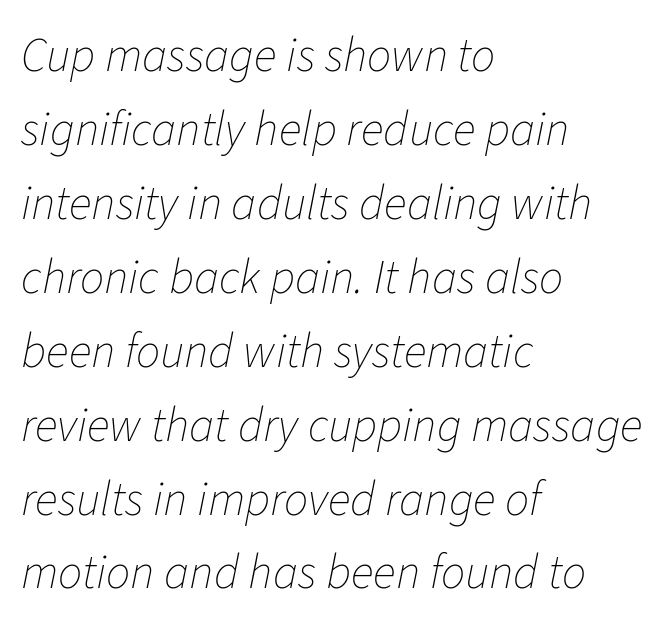
Casual observation: everything's shoved over to the left. Proportional: the letters do not fall into vertical columns. This block has exactly the height ordinary leading produces. Observe the ordinary spacing: letters are neighbours, not strangers.
